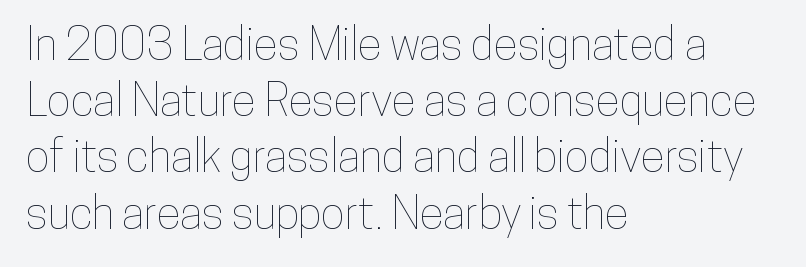
Q: Is the text italic (slanted)? A: No, it is upright.
Q: Is the text underlined? A: No.
Q: How is the paragraph aligned? A: Left-aligned.
Q: Is the spacing between letters normal or unusually wide? A: Normal.
Q: Is the spacing between lines tight, normal or loose? A: Normal.
Q: Width (condensed, normal, or wide)? A: Condensed.
Q: Stroke contrast? A: Low.
Q: x-height? A: Medium.
Q: Monospaced? A: No.
